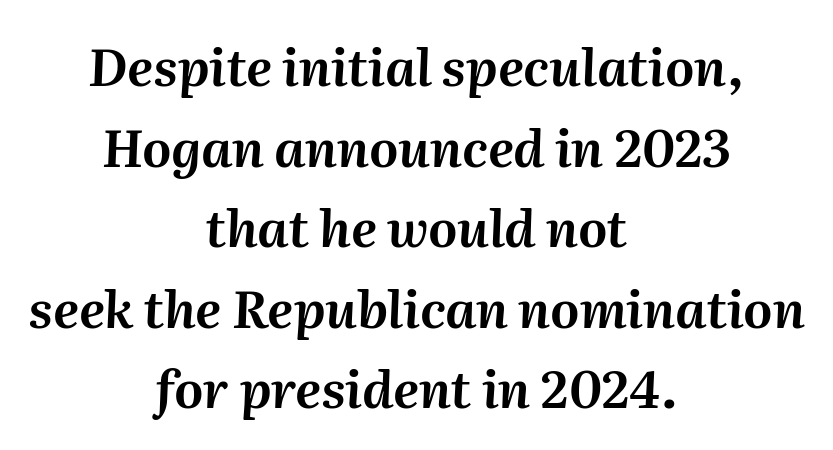
{"italic": "yes", "lean": "right", "slant_degrees": 2, "width": "normal", "stroke_contrast": "medium", "x_height": "medium", "monospaced": "no", "underline": "no", "align": "center", "line_spacing": "normal", "line_spacing_ratio": 1.58, "letter_spacing": "normal", "letter_spacing_em": 0.0, "glyph_px": 51}
